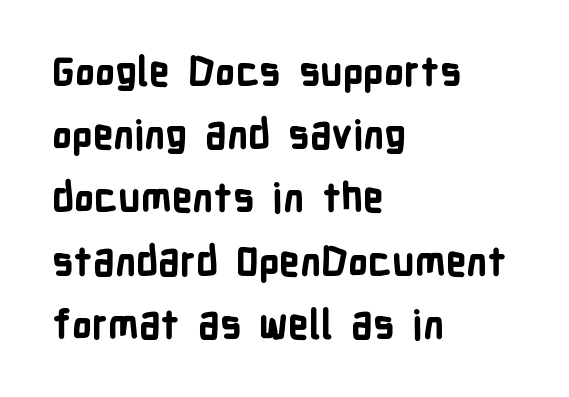
Here the designer chose a conventional face with non-uniform glyph widths. The gaps between neighbouring characters are ordinary and unremarkable. A typesetter would label this face a sans. The face used here has the dense, thick strokes of a bold. The typesetter chose a ragged-right arrangement here. Plain, unruled lines of type.
